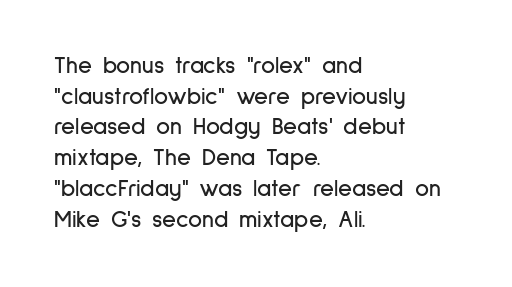
These lines stack with their left ends in a neat column. This sample uses plain, unmodified letter spacing. Rows of type keep a routine distance in the vertical direction. The glyphs are unaccompanied by any horizontal stroke below them. Vertical strokes here are truly vertical.
